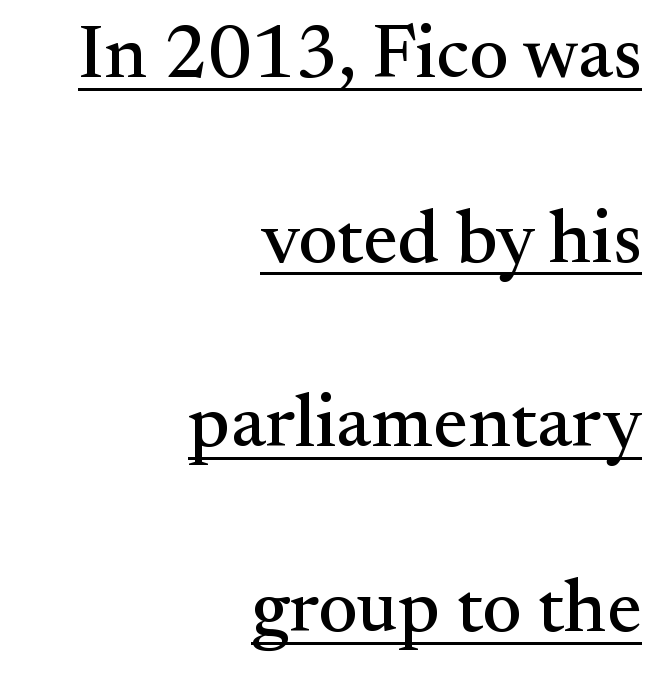
Varying glyph widths throughout — classic text-font behaviour. This rendering leaves character spacing at its baseline value. The rendering uses a large line-height, opening up the rows. A typographer would call this underscored text. Does the lettering tilt? It doesn't — this is upright. The type family on display is of the serif kind.
